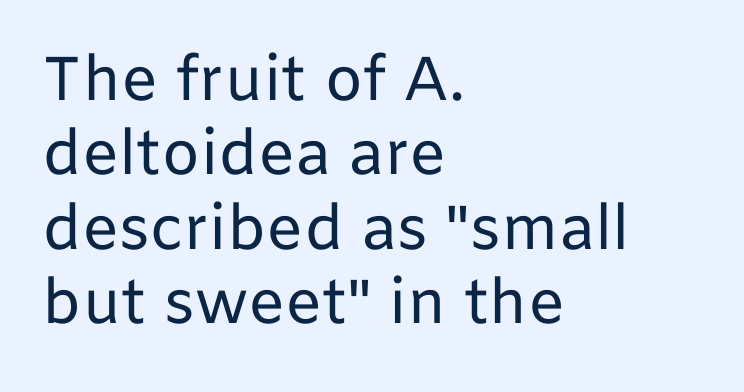
The image shows 62 px regular-weight sans-serif type, upright; set left-aligned, line spacing 1.2x, normal letter spacing, not underlined; low stroke contrast and a medium x-height.
